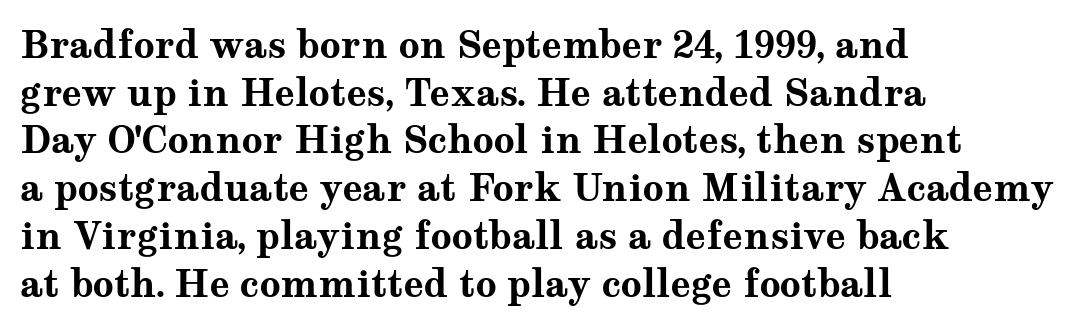
{"serif": "yes", "italic": "no", "bold": "yes", "weight": "bold", "width": "wide", "stroke_contrast": "medium", "x_height": "medium", "monospaced": "no", "underline": "no", "align": "left", "line_spacing": "normal", "line_spacing_ratio": 1.29, "letter_spacing": "normal", "letter_spacing_em": 0.0, "glyph_px": 37}
